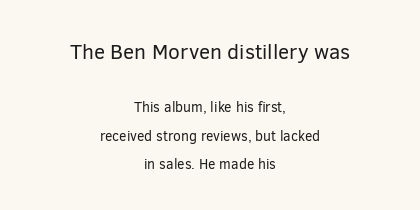
Q: Is the text bold? A: No.
Q: Is the text italic (slanted)? A: No, it is upright.
Q: Is the text underlined? A: No.
Q: How is the paragraph aligned? A: Centered.
Q: Is the spacing between letters normal or unusually wide? A: Normal.
Q: Is the spacing between lines tight, normal or loose? A: Loose.
Q: Which block of text is set in a larger size, the first (top) or the second (bottom)? A: The first (top) one.
